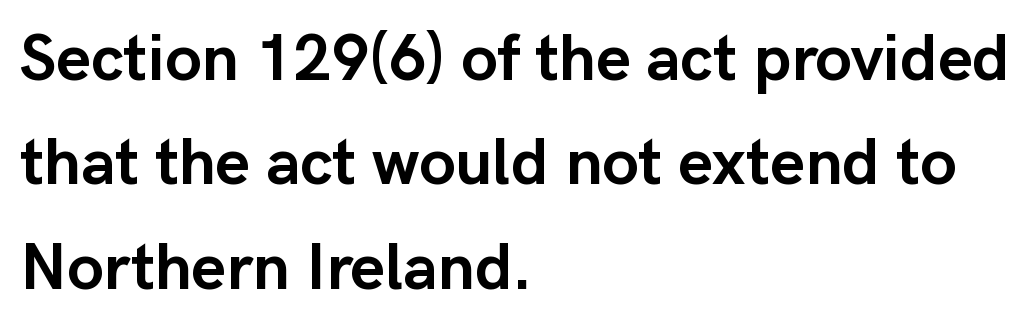
The image shows 66 px semibold sans-serif type, upright; set left-aligned, normal line spacing (1.58x), normal letter spacing, not underlined; low stroke contrast and a medium x-height.
